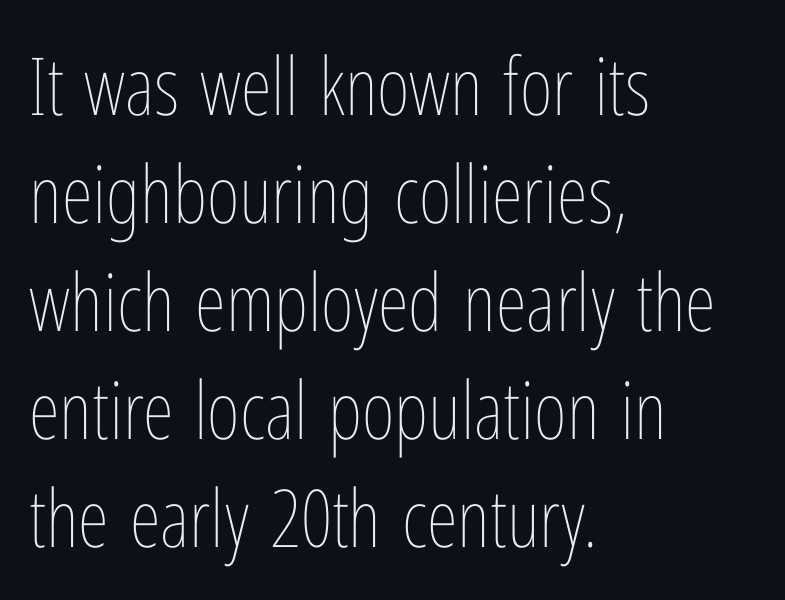
Q: Is the text bold? A: No.
Q: Is the text italic (slanted)? A: No, it is upright.
Q: Is the text underlined? A: No.
Q: How is the paragraph aligned? A: Left-aligned.
Q: Is the spacing between letters normal or unusually wide? A: Normal.
Q: Is the spacing between lines tight, normal or loose? A: Normal.
Q: Width (condensed, normal, or wide)? A: Condensed.
Q: Stroke contrast? A: Low.
Q: x-height? A: Medium.
Q: Monospaced? A: No.
